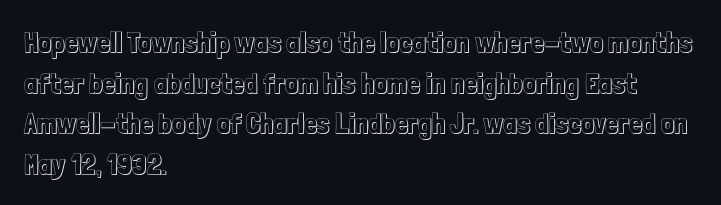
Think of a printed novel: that variable character pitch is what you see here. Casual observation: everything's shoved over to the left. Summary of vertical rhythm: regular, with standard interline spacing. Posture: vertical. The passage shown has conventional tracking throughout.
